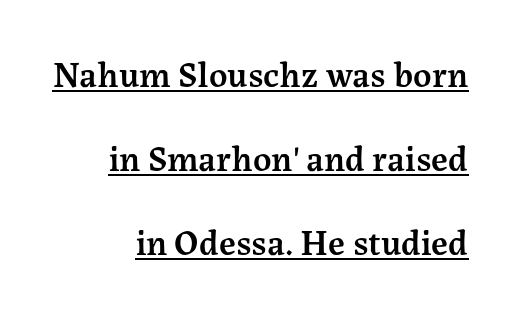
{"serif": "yes", "italic": "no", "bold": "semi", "weight": "semibold", "width": "normal", "stroke_contrast": "medium", "x_height": "medium", "monospaced": "no", "underline": "yes", "align": "right", "line_spacing": "loose", "line_spacing_ratio": 2.34, "letter_spacing": "normal", "letter_spacing_em": 0.0, "glyph_px": 36}
